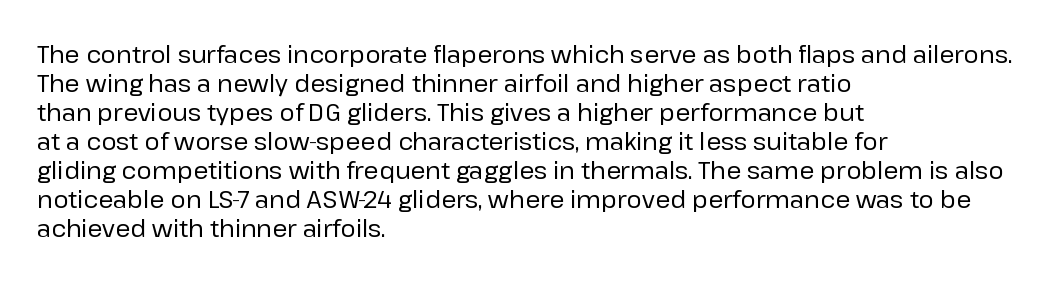
The strokes carry an ordinary text weight at most. Default kerning and tracking; the words read as compact shapes. The gap between lines stays unmarked. Does the lettering tilt? It doesn't — this is upright.
